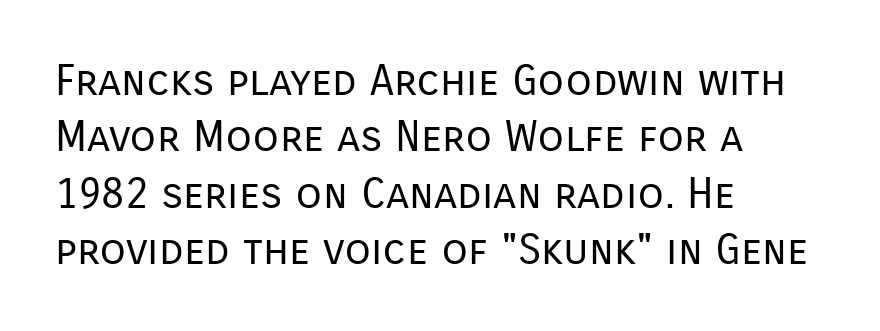
Horizontally, the lines are justified to the leading edge only. If you measured baseline to baseline, you'd find a middling distance. Has an underline been added? It has not. Short note: letters normally spaced. Stem width sits at or under what a default text font uses.
